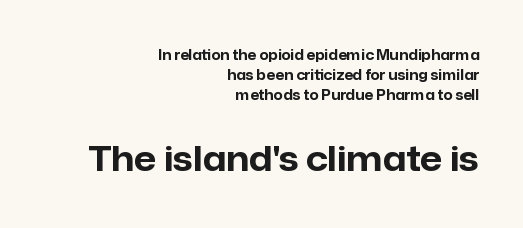
The image shows 35 px bold sans-serif type, upright; set right-aligned, normal line spacing (1.44x), normal letter spacing, not underlined; the second (bottom) block is 2.5x larger; low stroke contrast and a medium x-height.
